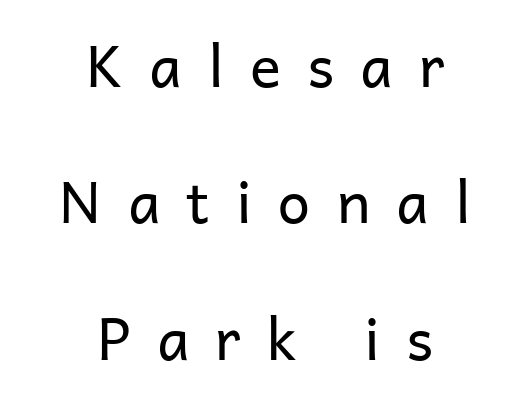
{"serif": "no", "italic": "no", "bold": "no", "weight": "regular", "width": "normal", "stroke_contrast": "low", "x_height": "medium", "monospaced": "no", "underline": "no", "align": "center", "line_spacing": "loose", "line_spacing_ratio": 2.35, "letter_spacing": "wide", "letter_spacing_em": 0.45, "glyph_px": 58}
